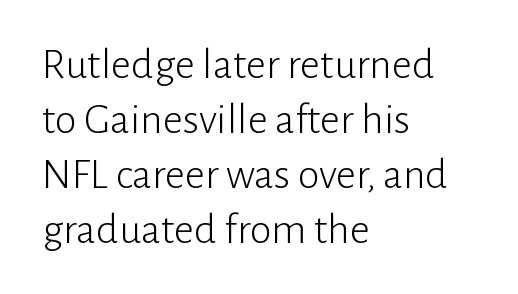
Q: Is the text bold? A: No.
Q: Is the text italic (slanted)? A: No, it is upright.
Q: Is the typeface a serif or a sans-serif typeface? A: Sans-serif.
Q: Is the text underlined? A: No.
Q: How is the paragraph aligned? A: Left-aligned.
Q: Is the spacing between letters normal or unusually wide? A: Normal.
Q: Is the spacing between lines tight, normal or loose? A: Normal.
Q: Width (condensed, normal, or wide)? A: Normal.
Q: Stroke contrast? A: Low.
Q: x-height? A: Medium.
Q: Monospaced? A: No.
